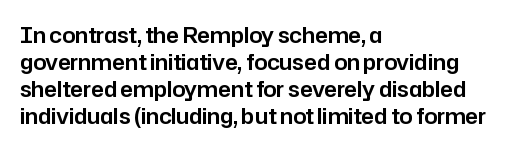
Q: Is the text italic (slanted)? A: No, it is upright.
Q: Is the text underlined? A: No.
Q: How is the paragraph aligned? A: Left-aligned.
Q: Is the spacing between letters normal or unusually wide? A: Normal.
Q: Is the spacing between lines tight, normal or loose? A: Normal.
